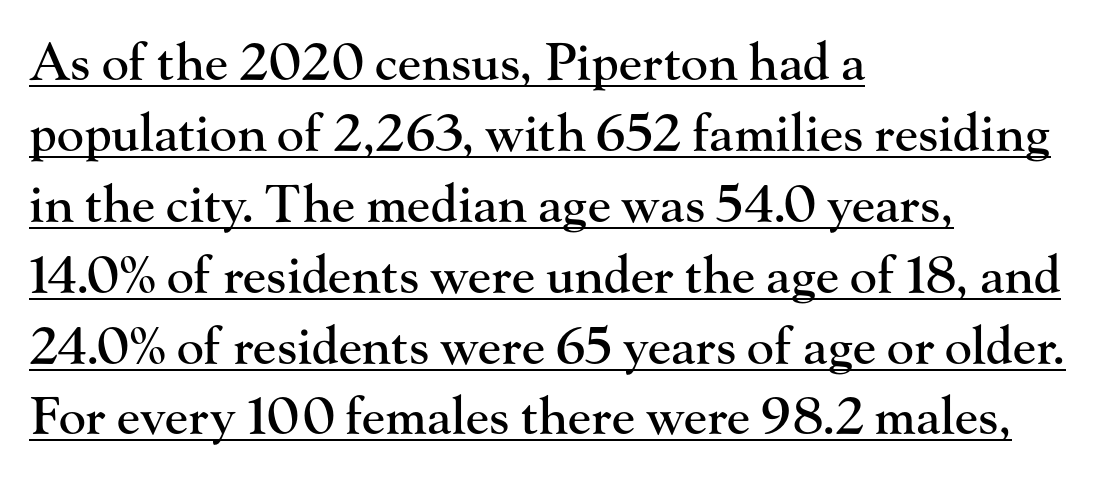
Q: Is the text italic (slanted)? A: No, it is upright.
Q: Is the typeface a serif or a sans-serif typeface? A: Serif.
Q: Is the text underlined? A: Yes.
Q: How is the paragraph aligned? A: Left-aligned.
Q: Is the spacing between letters normal or unusually wide? A: Normal.
Q: Is the spacing between lines tight, normal or loose? A: Normal.
Q: Width (condensed, normal, or wide)? A: Normal.
Q: Stroke contrast? A: High.
Q: x-height? A: Small.
Q: Monospaced? A: No.
